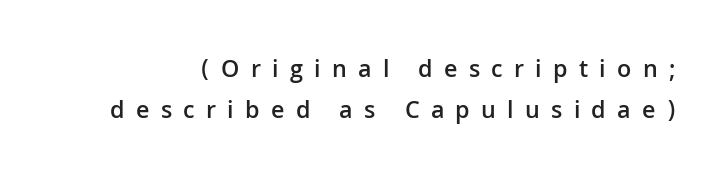
The image shows 25 px text type, upright; set normal line spacing (1.64x), unusually wide letter spacing (+0.45 em), not underlined.
